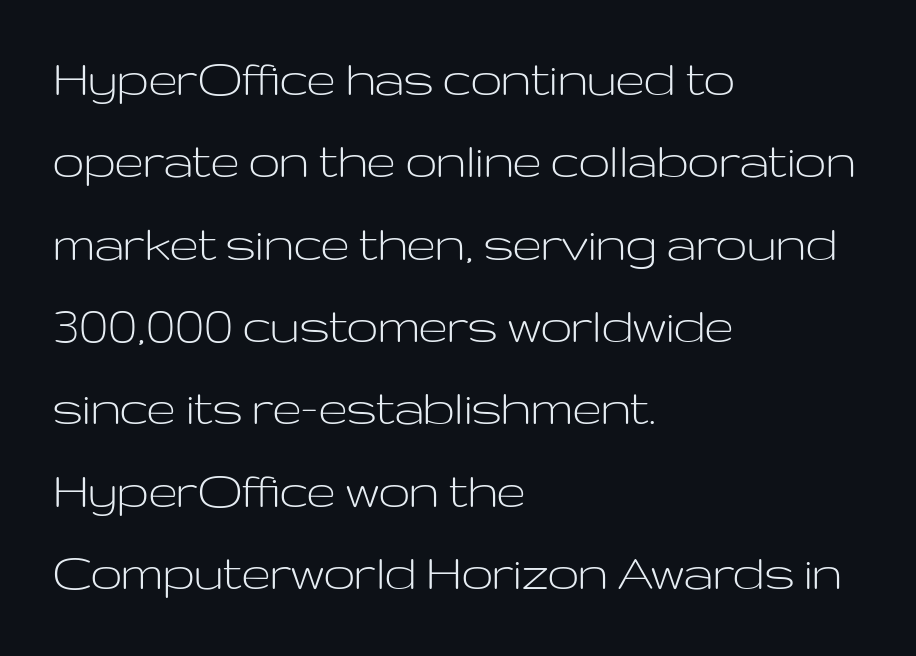
The image shows 56 px light, wide sans-serif type, upright; set left-aligned, normal line spacing (1.47x), normal letter spacing, not underlined; low stroke contrast and a medium x-height.
